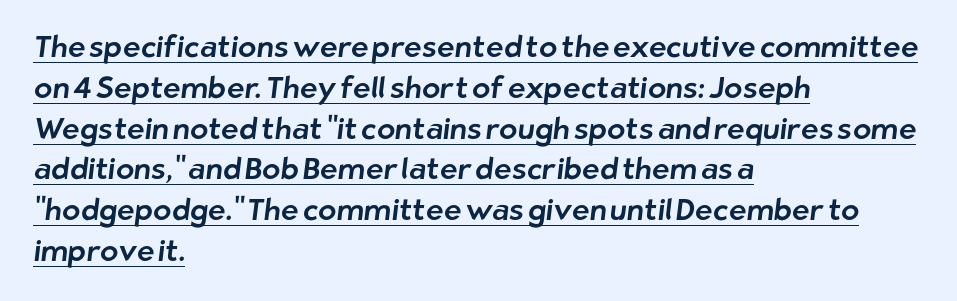
{"serif": "no", "width": "normal", "stroke_contrast": "low", "x_height": "medium", "monospaced": "no", "underline": "yes", "align": "left", "line_spacing": "normal", "line_spacing_ratio": 1.36, "letter_spacing": "normal", "letter_spacing_em": 0.0, "glyph_px": 30}
